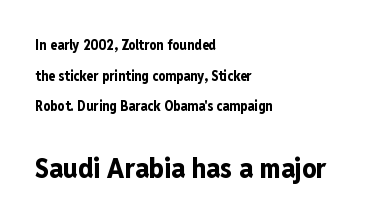
The image shows 28 px bold, condensed sans-serif type, upright; set left-aligned, loose line spacing (2.18x), normal letter spacing, not underlined; the second (bottom) block is 2.0x larger; low stroke contrast and a medium x-height.
